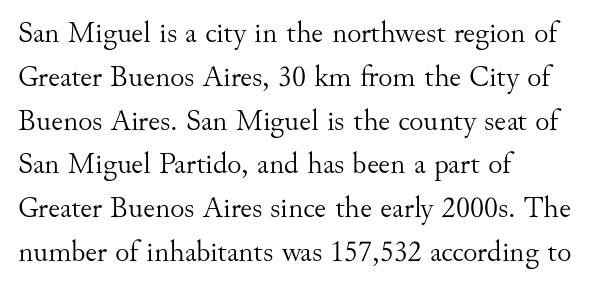
The image shows 30 px light serif type, upright; set left-aligned, normal line spacing (1.46x), normal letter spacing, not underlined; medium stroke contrast and a small x-height.
